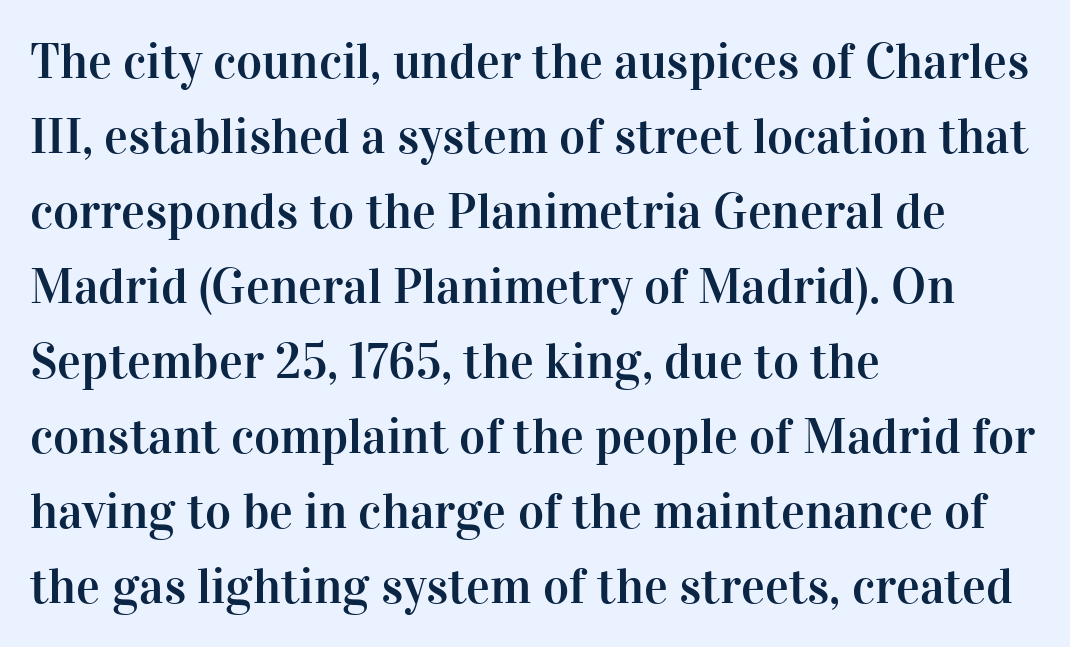
Classification — serif. This sample uses plain, unmodified letter spacing. Character widths vary here, with narrow letters taking less room than wide ones. The leading is moderate, giving the passage an even texture. Characters remain perfectly vertical along every line.
